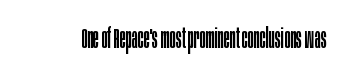
The image shows 28 px regular-weight, condensed sans-serif type, upright; set normal letter spacing, not underlined; low stroke contrast and a large x-height.
